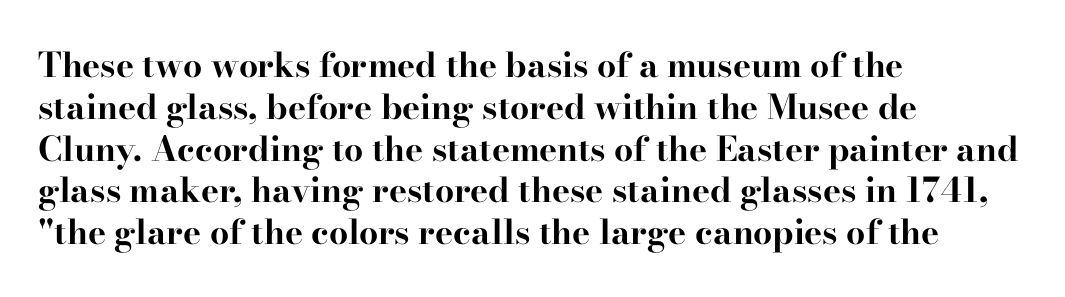
The space beneath each line is pristine and unruled. This sample uses a serif face. The rendering uses a bold face; every stroke is thick and dark. The specimen reads as upright at a glance. Letter spacing: default. Think of a printed novel: that variable character pitch is what you see here.
